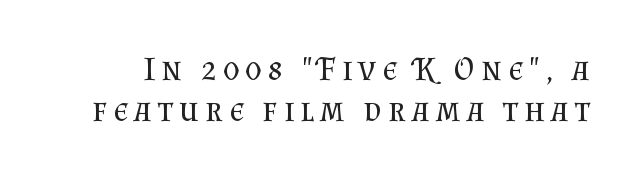
Q: Is the text bold? A: No.
Q: Is the text italic (slanted)? A: No, it is upright.
Q: Is the typeface a serif or a sans-serif typeface? A: Serif.
Q: Is the text underlined? A: No.
Q: Width (condensed, normal, or wide)? A: Normal.
Q: Stroke contrast? A: Medium.
Q: x-height? A: Small.
Q: Monospaced? A: No.
